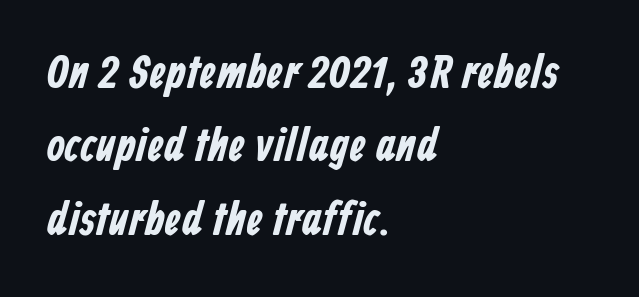
{"serif": "no", "width": "condensed", "stroke_contrast": "low", "x_height": "medium", "monospaced": "no", "underline": "no", "align": "left", "line_spacing": "normal", "line_spacing_ratio": 1.56, "letter_spacing": "normal", "letter_spacing_em": 0.0, "glyph_px": 47}
